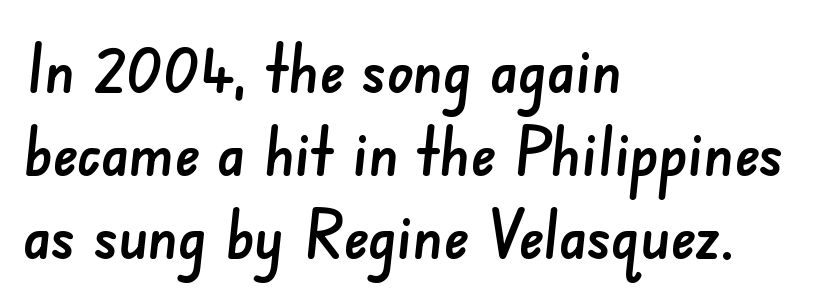
The image shows 66 px sans-serif type; set left-aligned, normal line spacing (1.26x), normal letter spacing, not underlined; low stroke contrast and a small x-height.
